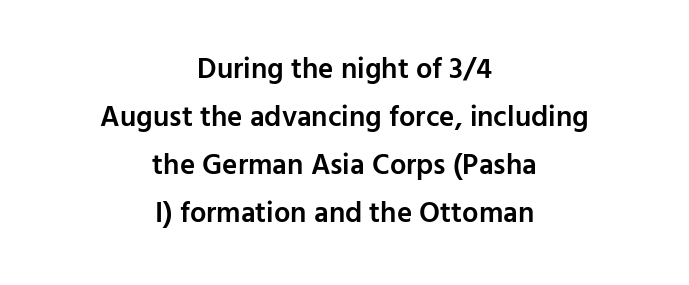
This sample has the flowing, uneven cadence of proportional lettering. Set as a demibold, roughly 600 on the weight scale. These lines keep a tight, regular rhythm from letter to letter. Type style note: lacks serifs. Each new line begins a customary step beneath the previous one.
